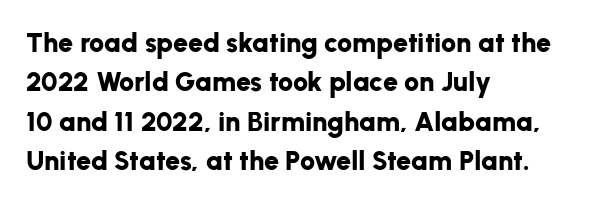
{"italic": "no", "bold": "yes", "underline": "no", "align": "left", "line_spacing": "normal", "line_spacing_ratio": 1.46, "letter_spacing": "normal", "letter_spacing_em": 0.0, "glyph_px": 27}
